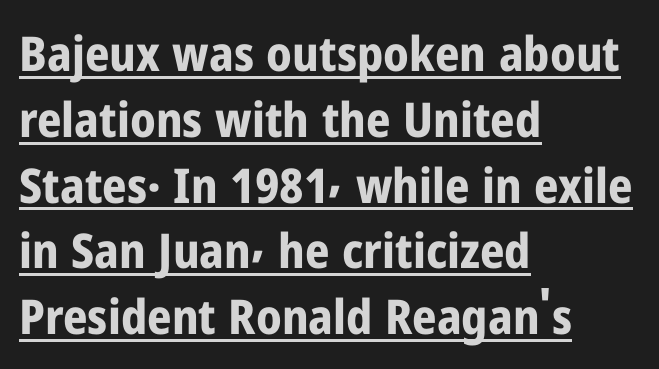
Note the varied advance widths — an 'i' is clearly narrower than an 'm'. The lettering holds an erect, upright posture throughout. Teacher's note: observe the even left margin — that is flush-left alignment. Tracking value appears to be zero — textbook default spacing.
